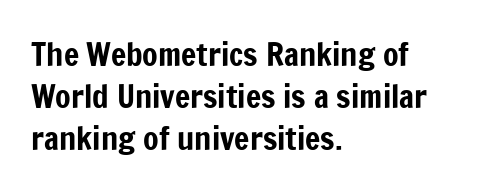
{"serif": "no", "italic": "no", "width": "condensed", "stroke_contrast": "low", "x_height": "medium", "monospaced": "no", "underline": "no", "align": "left", "line_spacing": "normal", "line_spacing_ratio": 1.32, "letter_spacing": "normal", "letter_spacing_em": 0.0, "glyph_px": 32}
